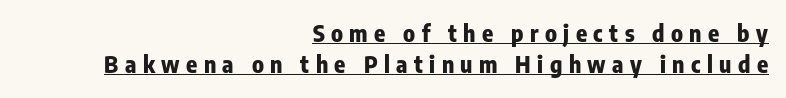
The image shows 23 px bold type, upright; set right-aligned, normal line spacing (1.36x), unusually wide letter spacing (+0.28 em), underlined.
